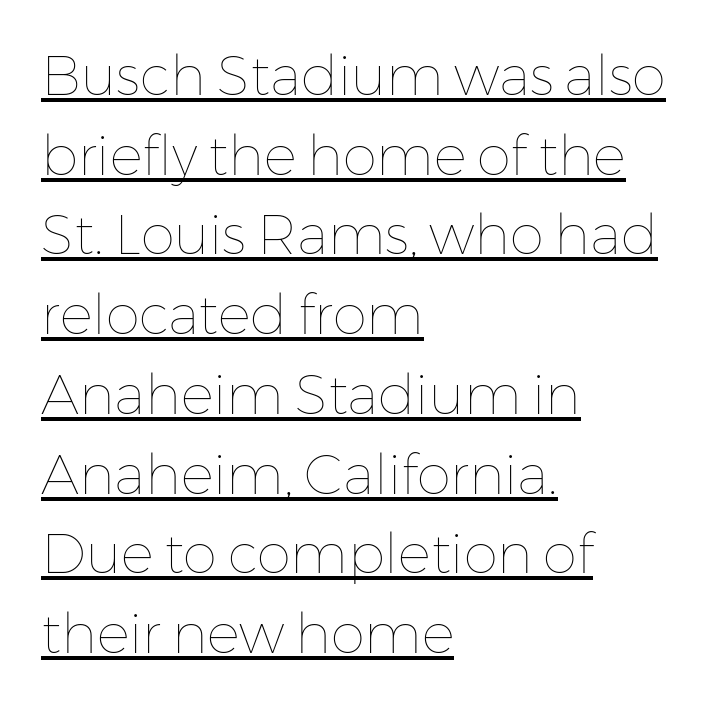
The image shows 55 px thin type, upright; set left-aligned, normal line spacing (1.45x), normal letter spacing, underlined; low stroke contrast and a medium x-height.
